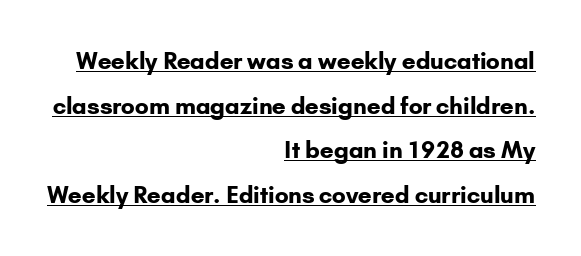
Q: Is the text bold? A: Yes.
Q: Is the text italic (slanted)? A: No, it is upright.
Q: Is the text underlined? A: Yes.
Q: How is the paragraph aligned? A: Right-aligned.
Q: Is the spacing between letters normal or unusually wide? A: Normal.
Q: Is the spacing between lines tight, normal or loose? A: Loose.
